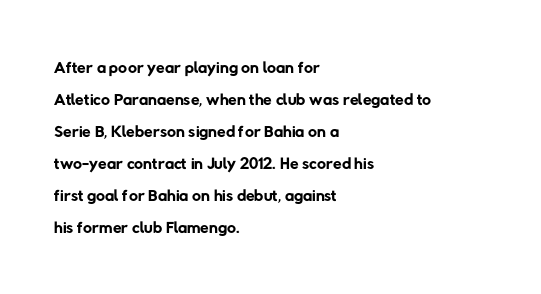
The image shows 25 px text type; set left-aligned, normal line spacing (1.28x), normal letter spacing, not underlined.
